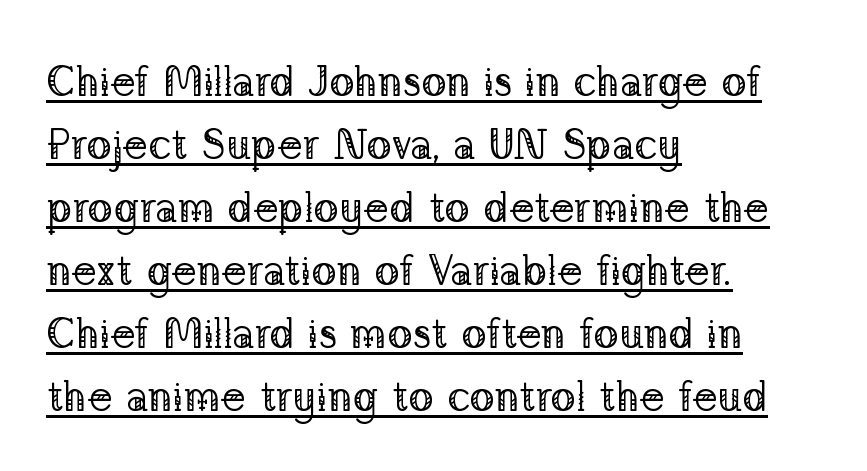
Is this a fixed-width face? No — the glyphs have proportional, varying widths. The line texture is even and compact thanks to regular tracking. Summary of weight: not heavy and not bold. This is the regular roman posture of the typeface. Letterform terminals end in serifs throughout the passage.
